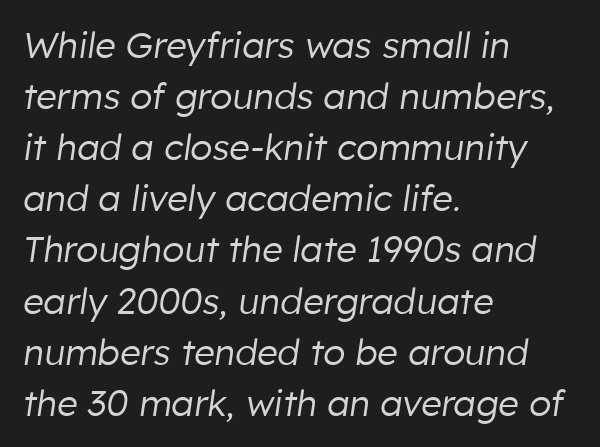
The designer left line spacing at the default. Which margin do the lines hug? The left one — the right edge is uneven. The rendering uses natural spacing where letterforms have individual widths. Honestly, there is no underline to notice here at all. A light-to-regular cut is what we see here. No extra tracking has been applied to these lines.
